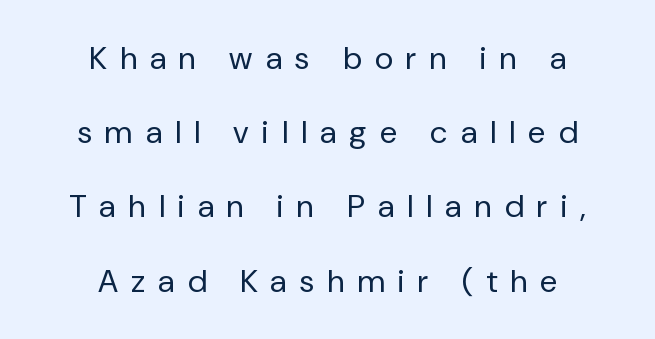
Q: Is the text bold? A: No.
Q: Is the text italic (slanted)? A: No, it is upright.
Q: Is the typeface a serif or a sans-serif typeface? A: Sans-serif.
Q: Is the text underlined? A: No.
Q: How is the paragraph aligned? A: Centered.
Q: Is the spacing between letters normal or unusually wide? A: Unusually wide.
Q: Is the spacing between lines tight, normal or loose? A: Loose.
Q: Width (condensed, normal, or wide)? A: Normal.
Q: Stroke contrast? A: Low.
Q: x-height? A: Medium.
Q: Monospaced? A: No.
